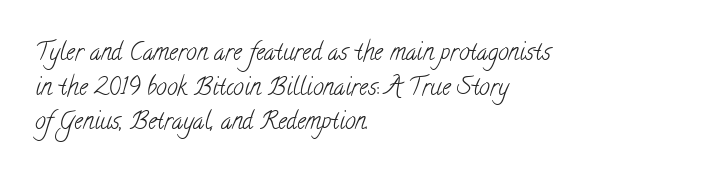
{"bold": "no", "underline": "no", "align": "left", "line_spacing": "normal", "line_spacing_ratio": 1.44, "letter_spacing": "normal", "letter_spacing_em": 0.0, "glyph_px": 24}
